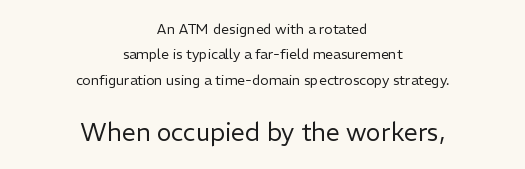
The rendering enlarges the type as you move from the upper chunk to the lower. You could call the tracking neutral — neither tight nor loose. No word sits above an underline. The strokes carry an ordinary text weight at most.
